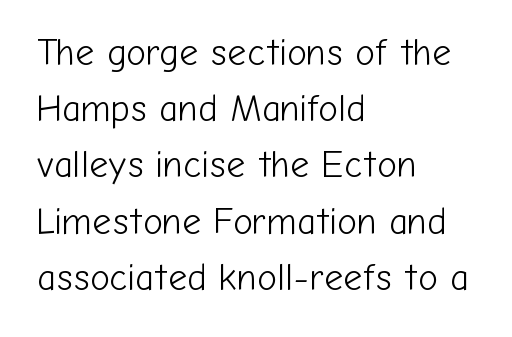
Q: Is the text bold? A: No.
Q: Is the text italic (slanted)? A: No, it is upright.
Q: Is the typeface a serif or a sans-serif typeface? A: Sans-serif.
Q: Is the text underlined? A: No.
Q: How is the paragraph aligned? A: Left-aligned.
Q: Is the spacing between letters normal or unusually wide? A: Normal.
Q: Is the spacing between lines tight, normal or loose? A: Normal.
Q: Width (condensed, normal, or wide)? A: Normal.
Q: Stroke contrast? A: Low.
Q: x-height? A: Medium.
Q: Monospaced? A: No.
